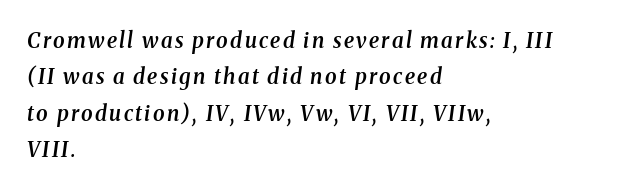
{"italic": "yes", "lean": "right", "slant_degrees": 8, "bold": "semi", "underline": "no", "align": "left", "line_spacing_ratio": 1.73, "glyph_px": 21}
